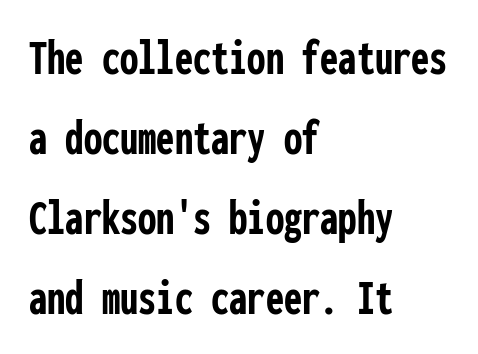
The image shows 52 px semibold, condensed sans-serif type, upright, monospaced; set left-aligned, normal line spacing (1.54x), normal letter spacing, not underlined; low stroke contrast and a medium x-height.
